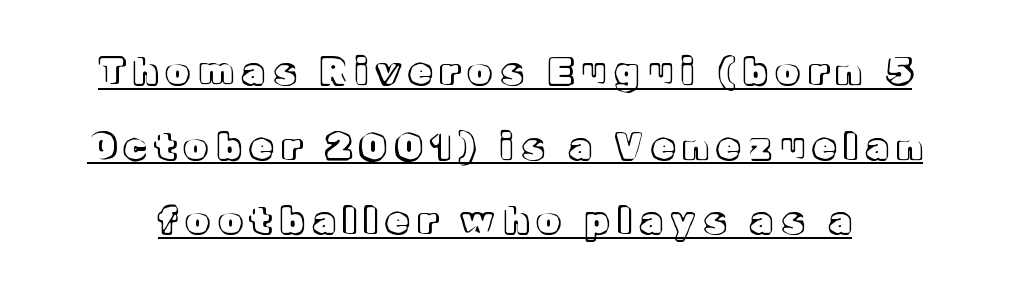
Q: Is the text italic (slanted)? A: No, it is upright.
Q: Is the text underlined? A: Yes.
Q: Is the spacing between letters normal or unusually wide? A: Unusually wide.
Q: Is the spacing between lines tight, normal or loose? A: Loose.
Q: Width (condensed, normal, or wide)? A: Normal.
Q: x-height? A: Medium.
Q: Monospaced? A: No.
